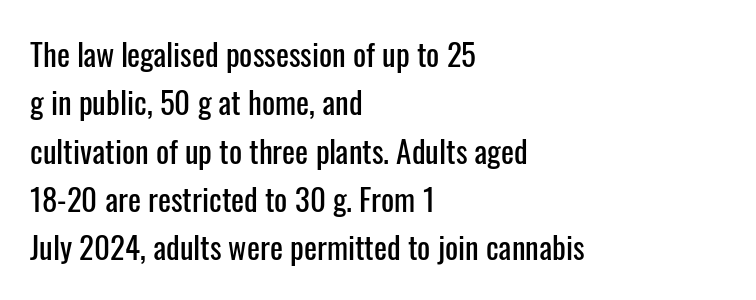
{"serif": "no", "italic": "no", "width": "condensed", "stroke_contrast": "low", "x_height": "medium", "monospaced": "no", "underline": "no", "align": "left", "line_spacing": "normal", "line_spacing_ratio": 1.56, "letter_spacing": "normal", "letter_spacing_em": 0.0, "glyph_px": 31}
